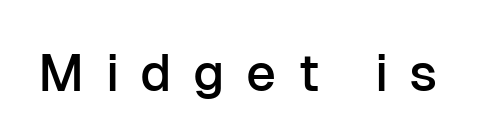
Q: Is the text italic (slanted)? A: No, it is upright.
Q: Is the typeface a serif or a sans-serif typeface? A: Sans-serif.
Q: Is the text underlined? A: No.
Q: Is the spacing between letters normal or unusually wide? A: Unusually wide.
Q: Width (condensed, normal, or wide)? A: Normal.
Q: Stroke contrast? A: Low.
Q: x-height? A: Medium.
Q: Monospaced? A: No.
